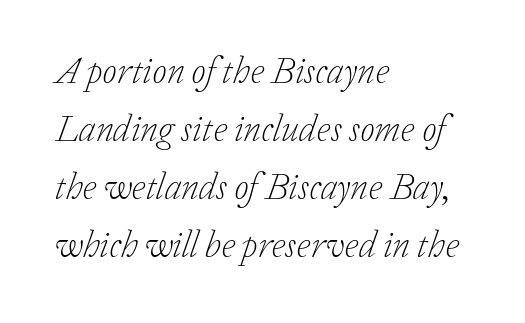
Q: Is the text bold? A: No.
Q: Is the text italic (slanted)? A: Yes, it leans right by about 20 degrees.
Q: Is the typeface a serif or a sans-serif typeface? A: Serif.
Q: Is the text underlined? A: No.
Q: How is the paragraph aligned? A: Left-aligned.
Q: Is the spacing between letters normal or unusually wide? A: Normal.
Q: Is the spacing between lines tight, normal or loose? A: Normal.
Q: Width (condensed, normal, or wide)? A: Normal.
Q: Stroke contrast? A: Low.
Q: x-height? A: Medium.
Q: Monospaced? A: No.
